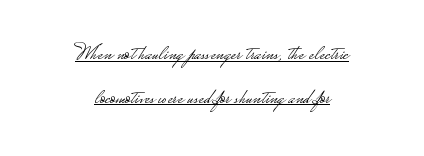
The image shows 22 px text type; set centered, loose line spacing (1.98x), normal letter spacing, underlined.
